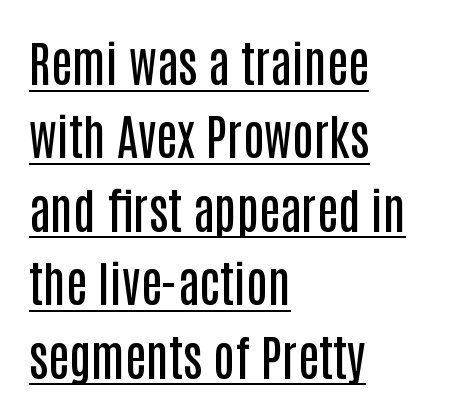
{"serif": "no", "italic": "no", "bold": "semi", "weight": "semibold", "width": "condensed", "stroke_contrast": "low", "x_height": "large", "monospaced": "no", "underline": "yes", "align": "left", "line_spacing": "normal", "line_spacing_ratio": 1.53, "letter_spacing": "normal", "letter_spacing_em": 0.0, "glyph_px": 48}
